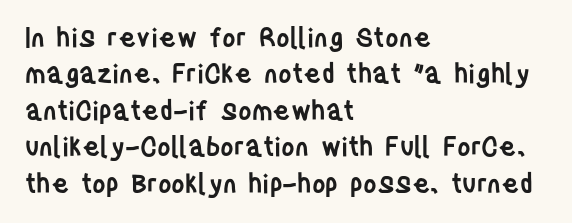
{"italic": "no", "bold": "semi", "underline": "no", "align": "left", "line_spacing": "normal", "line_spacing_ratio": 1.4, "letter_spacing": "normal", "letter_spacing_em": 0.0, "glyph_px": 26}
